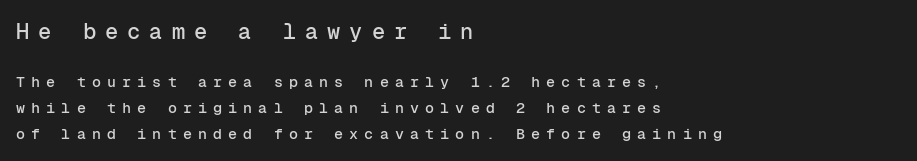
{"italic": "no", "underline": "no", "align": "left", "line_spacing_ratio": 1.72, "letter_spacing": "wide", "letter_spacing_em": 0.41, "larger_block": "first", "size_ratio": 1.47, "glyph_px": 22}
